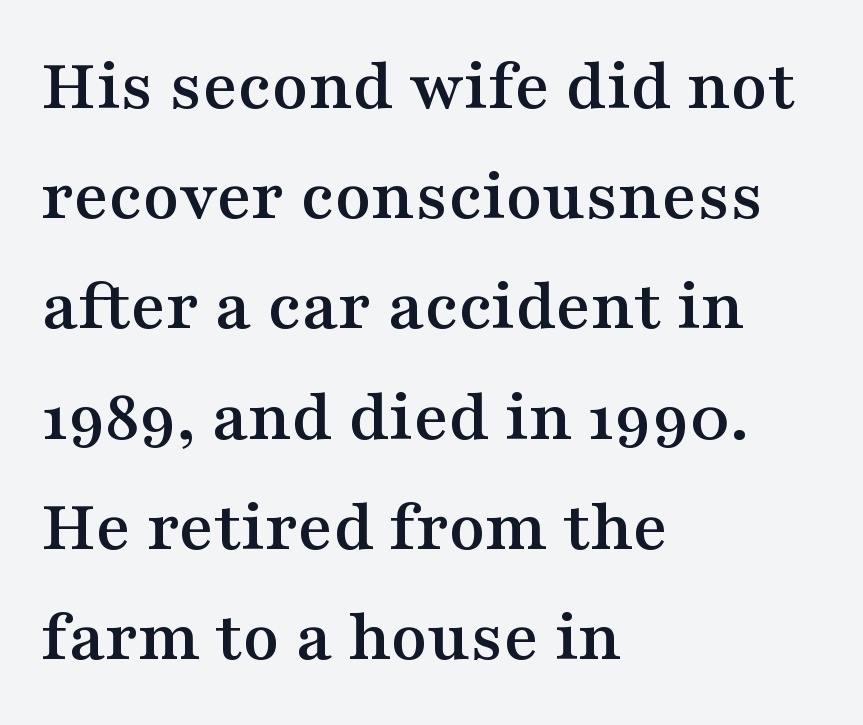
The image shows 75 px wide serif type, upright; set left-aligned, normal line spacing (1.47x), normal letter spacing, not underlined; medium stroke contrast and a medium x-height.
